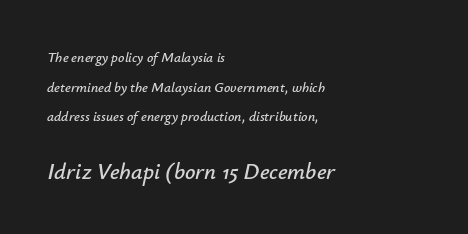
You can tell it's italic because the verticals aren't actually vertical. Quick note: underline off. Which margin do the lines hug? The left one — the right edge is uneven. Of the two passages, the one underneath uses the larger point size.
